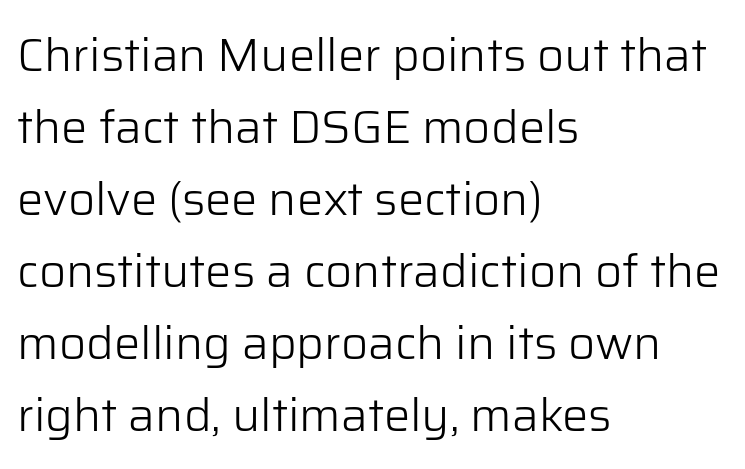
The face looks like a standard text weight, possibly lighter. The passage shown is typed in a proportional face where columns would drift. The space directly below the letters is spotless. Short and long lines alike share a common starting point at left. The space between consecutive lines is moderate.
